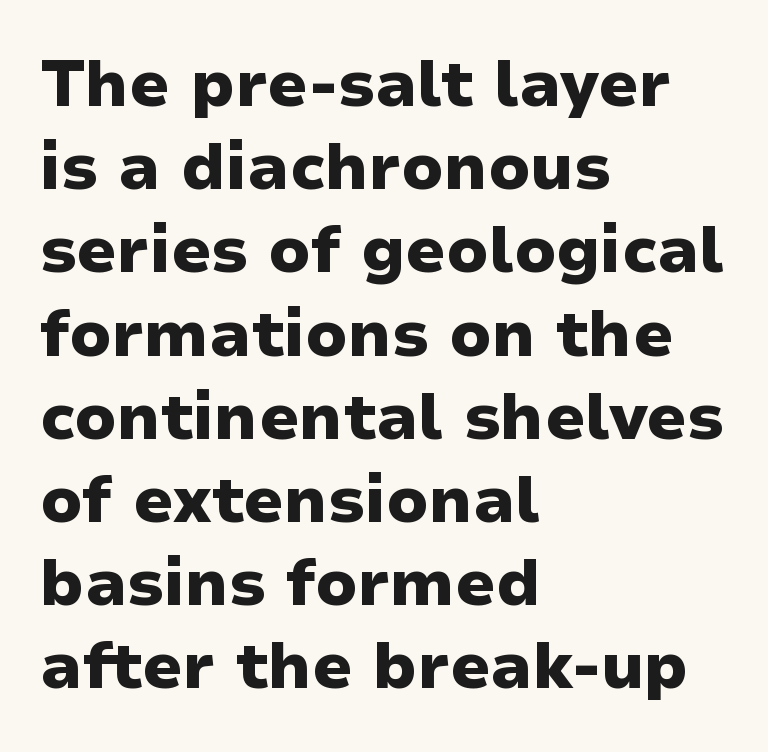
The image shows 65 px heavy sans-serif type, upright; set left-aligned, normal line spacing (1.28x), normal letter spacing, not underlined; low stroke contrast and a medium x-height.
